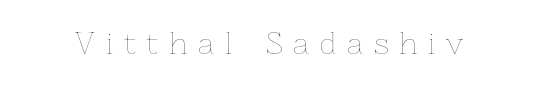
{"italic": "no", "bold": "no", "weight": "thin", "width": "normal", "stroke_contrast": "low", "x_height": "medium", "monospaced": "no", "underline": "no", "letter_spacing": "wide", "letter_spacing_em": 0.37, "glyph_px": 29}
